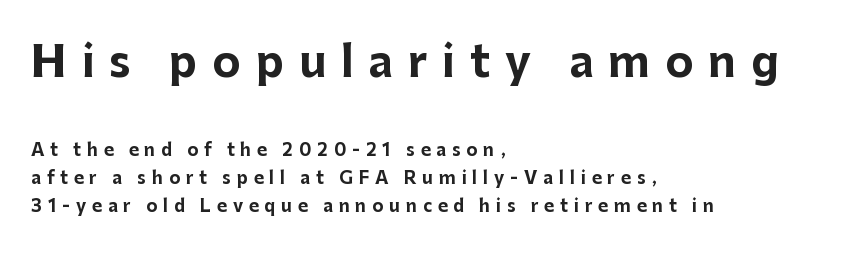
The image shows 43 px bold sans-serif type, upright; set left-aligned, normal line spacing (1.66x), unusually wide letter spacing (+0.34 em), not underlined; the first (top) block is 2.53x larger; low stroke contrast and a medium x-height.
